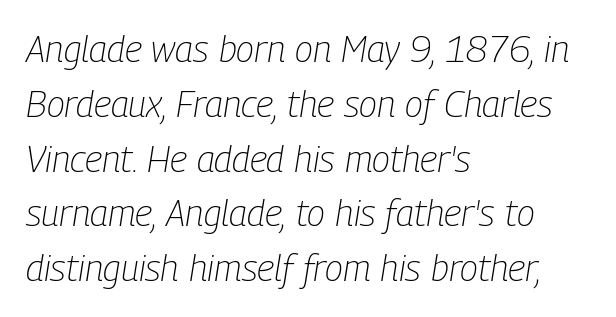
{"italic": "yes", "lean": "right", "slant_degrees": 9, "bold": "no", "weight": "light", "width": "condensed", "stroke_contrast": "low", "x_height": "medium", "monospaced": "no", "underline": "no", "align": "left", "line_spacing": "normal", "line_spacing_ratio": 1.48, "letter_spacing": "normal", "letter_spacing_em": 0.0, "glyph_px": 37}
